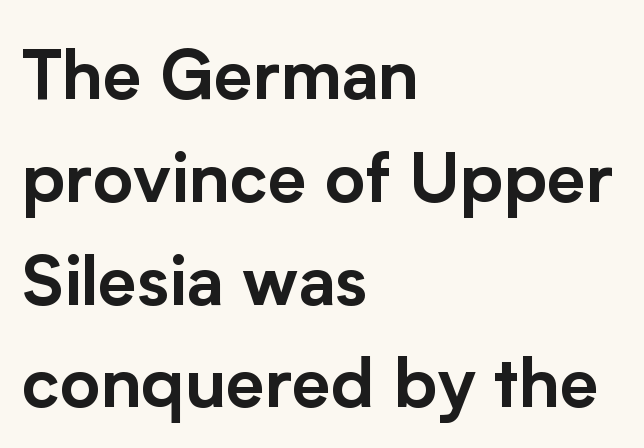
The image shows 69 px sans-serif type, upright; set left-aligned, normal line spacing (1.49x), normal letter spacing, not underlined; low stroke contrast and a medium x-height.
